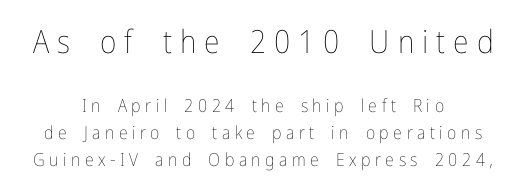
The typesetting does not lean heavy: it is not bold. Which chunk is bigger? The first one — the top block dwarfs the bottom. This sample is center-justified, so both line endings float freely. Tracking value appears strongly positive — letters spread wide.
